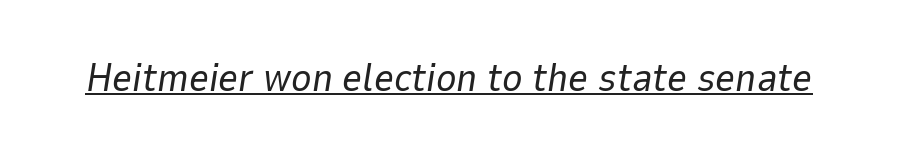
Q: Is the text bold? A: No.
Q: Is the text italic (slanted)? A: Yes, it leans right by about 9 degrees.
Q: Is the text underlined? A: Yes.
Q: Is the spacing between letters normal or unusually wide? A: Normal.
Q: Width (condensed, normal, or wide)? A: Normal.
Q: Stroke contrast? A: Low.
Q: x-height? A: Medium.
Q: Monospaced? A: No.
